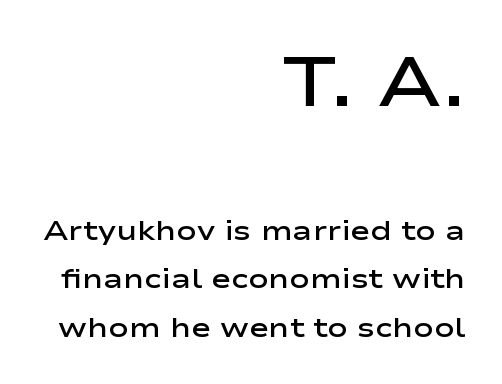
Q: Is the text bold? A: Semi-bold.
Q: Is the text italic (slanted)? A: No, it is upright.
Q: Is the typeface a serif or a sans-serif typeface? A: Sans-serif.
Q: Is the text underlined? A: No.
Q: How is the paragraph aligned? A: Right-aligned.
Q: Is the spacing between letters normal or unusually wide? A: Normal.
Q: Which block of text is set in a larger size, the first (top) or the second (bottom)? A: The first (top) one.
Q: Width (condensed, normal, or wide)? A: Wide.
Q: Stroke contrast? A: Low.
Q: x-height? A: Medium.
Q: Monospaced? A: No.
